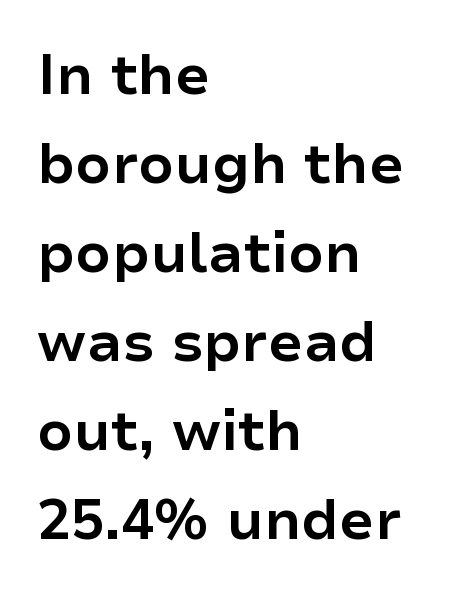
Q: Is the text bold? A: Yes.
Q: Is the text italic (slanted)? A: No, it is upright.
Q: Is the typeface a serif or a sans-serif typeface? A: Sans-serif.
Q: Is the text underlined? A: No.
Q: How is the paragraph aligned? A: Left-aligned.
Q: Is the spacing between letters normal or unusually wide? A: Normal.
Q: Is the spacing between lines tight, normal or loose? A: Normal.
Q: Width (condensed, normal, or wide)? A: Normal.
Q: Stroke contrast? A: Low.
Q: x-height? A: Medium.
Q: Monospaced? A: No.
